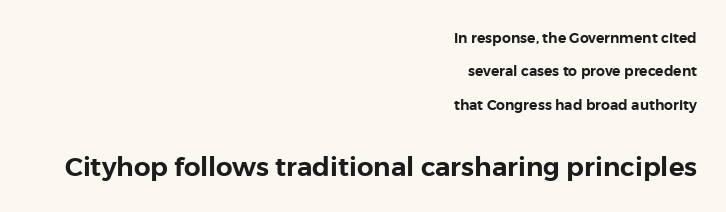
{"italic": "no", "underline": "no", "align": "right", "line_spacing": "loose", "line_spacing_ratio": 2.38, "letter_spacing": "normal", "letter_spacing_em": 0.0, "larger_block": "second", "size_ratio": 1.86, "glyph_px": 26}
